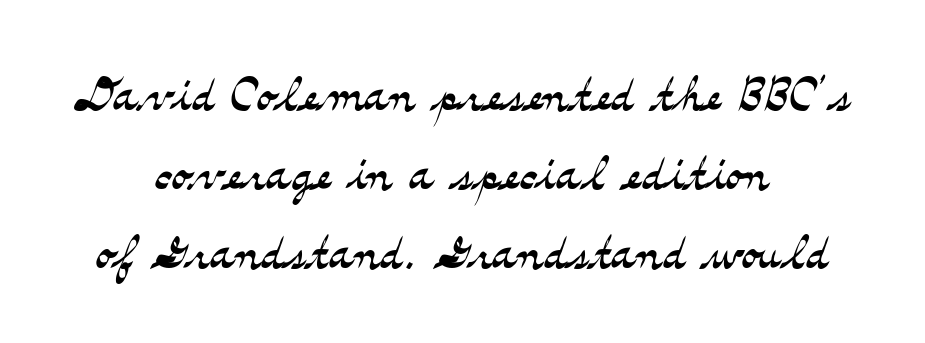
Q: Is the text bold? A: No.
Q: Is the text italic (slanted)? A: Yes.
Q: Is the typeface a serif or a sans-serif typeface? A: Serif.
Q: Is the text underlined? A: No.
Q: How is the paragraph aligned? A: Centered.
Q: Is the spacing between letters normal or unusually wide? A: Normal.
Q: Width (condensed, normal, or wide)? A: Wide.
Q: Stroke contrast? A: Medium.
Q: x-height? A: Small.
Q: Monospaced? A: No.
